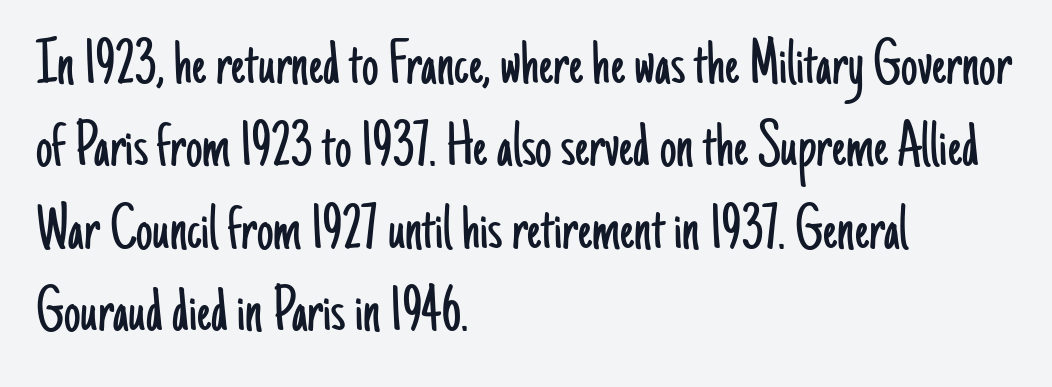
Q: Is the text bold? A: No.
Q: Is the text italic (slanted)? A: No, it is upright.
Q: Is the typeface a serif or a sans-serif typeface? A: Sans-serif.
Q: Is the text underlined? A: No.
Q: How is the paragraph aligned? A: Left-aligned.
Q: Is the spacing between letters normal or unusually wide? A: Normal.
Q: Is the spacing between lines tight, normal or loose? A: Normal.
Q: Width (condensed, normal, or wide)? A: Condensed.
Q: Stroke contrast? A: Low.
Q: x-height? A: Small.
Q: Monospaced? A: No.
